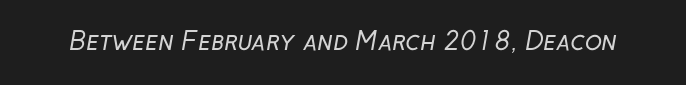
Q: Is the text bold? A: No.
Q: Is the text underlined? A: No.
Q: Is the spacing between letters normal or unusually wide? A: Normal.
